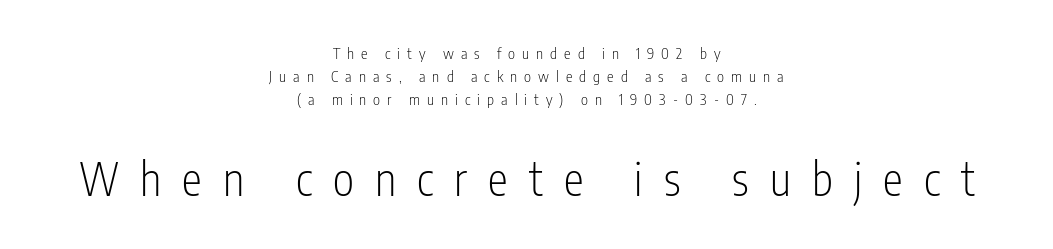
Q: Is the text bold? A: No.
Q: Is the text italic (slanted)? A: No, it is upright.
Q: Is the typeface a serif or a sans-serif typeface? A: Sans-serif.
Q: Is the text underlined? A: No.
Q: How is the paragraph aligned? A: Centered.
Q: Is the spacing between letters normal or unusually wide? A: Unusually wide.
Q: Is the spacing between lines tight, normal or loose? A: Normal.
Q: Which block of text is set in a larger size, the first (top) or the second (bottom)? A: The second (bottom) one.
Q: Width (condensed, normal, or wide)? A: Condensed.
Q: Stroke contrast? A: Low.
Q: x-height? A: Medium.
Q: Monospaced? A: No.
